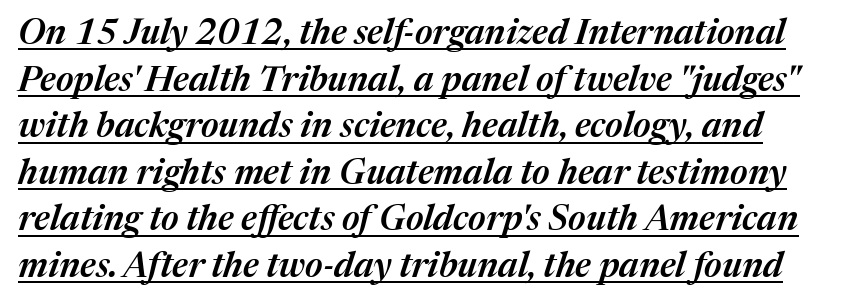
Note the varied advance widths — an 'i' is clearly narrower than an 'm'. Nobody touched the tracking dial on this one. What's the leading like? Ordinary, nothing unusual. Like a heading marked for emphasis, these lines bear an underscore.
